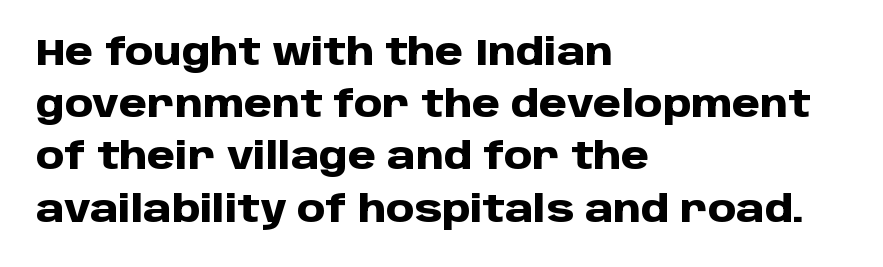
Quick note: not italic, upright. How would I describe the line gaps? Plain and ordinary. Here the designer chose a conventional face with non-uniform glyph widths. The strokes are fattened all the way to bold.
